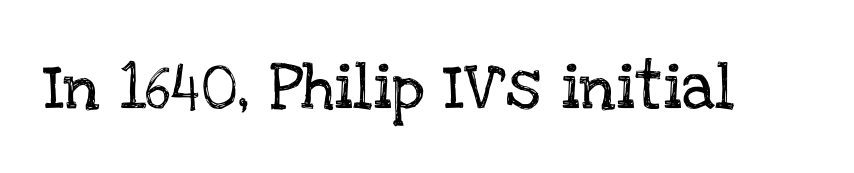
Yep, those are serifs on the letters. Looks like regular typesetting: each glyph gets only the width it needs. A clean baseline with only descenders dipping below it. The letters stand straight up with perfectly vertical stems. Characters follow at the spacing the type designer built in.
